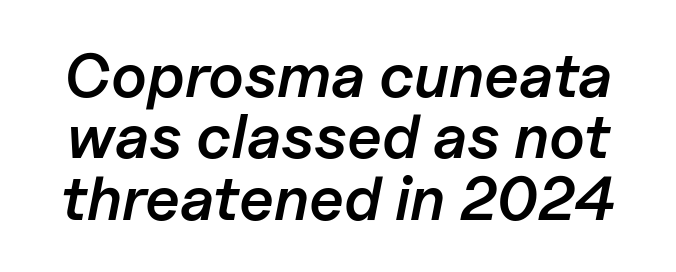
The image shows 62 px semibold type, italic (leaning right); set tight line spacing (0.99x), normal letter spacing, not underlined; low stroke contrast and a medium x-height.
